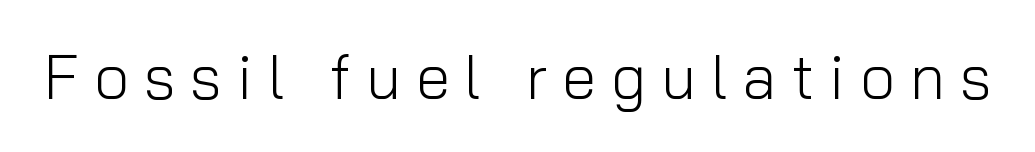
The image shows 62 px light sans-serif type, upright; set unusually wide letter spacing (+0.24 em), not underlined; low stroke contrast and a medium x-height.
